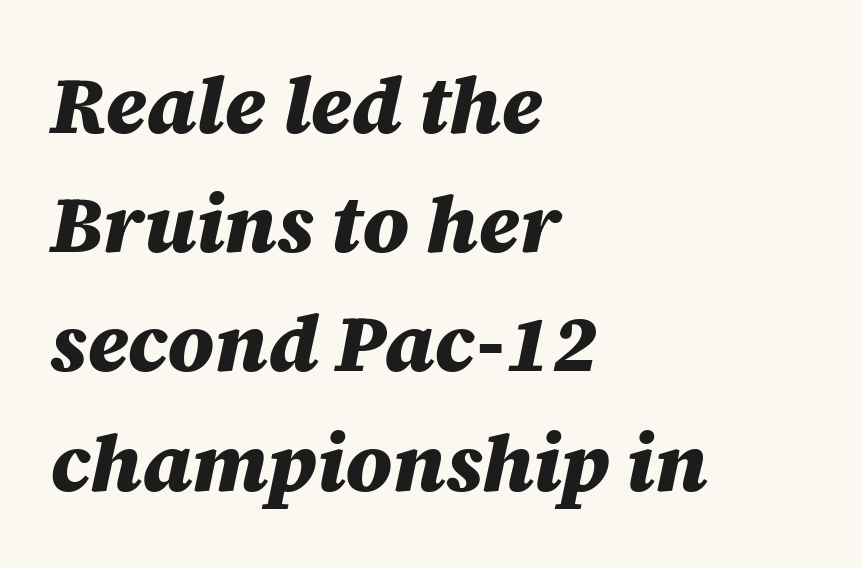
All the whitespace from short lines collects on the right. These lines sit exactly where default settings would place them. Heavy, bold letterforms. Clear beneath every line of the passage. Tracking here is standard; glyphs follow each other at the usual distance.
